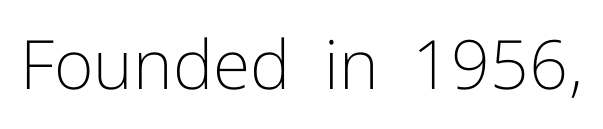
The image shows 68 px light sans-serif type, upright; set normal letter spacing, not underlined; low stroke contrast and a medium x-height.
